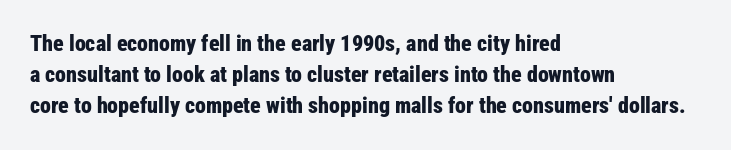
{"italic": "no", "bold": "yes", "underline": "no", "align": "left", "line_spacing": "normal", "line_spacing_ratio": 1.41, "letter_spacing": "normal", "letter_spacing_em": 0.0, "glyph_px": 22}
